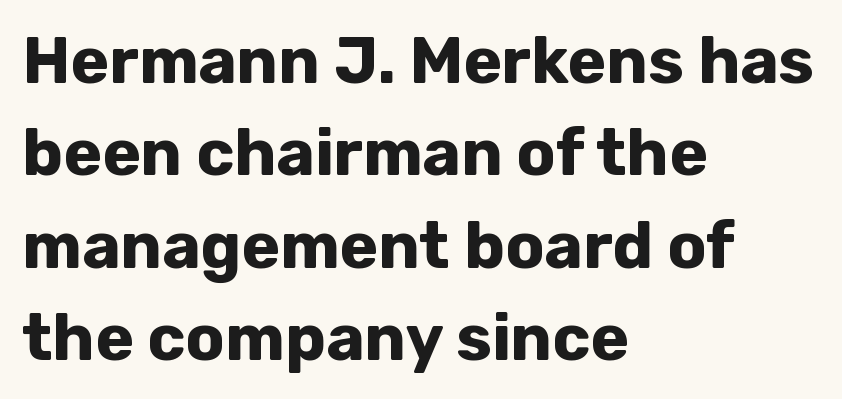
{"serif": "no", "italic": "no", "bold": "yes", "weight": "bold", "width": "normal", "stroke_contrast": "low", "x_height": "medium", "monospaced": "no", "underline": "no", "align": "left", "line_spacing": "normal", "line_spacing_ratio": 1.42, "letter_spacing": "normal", "letter_spacing_em": 0.0, "glyph_px": 65}
